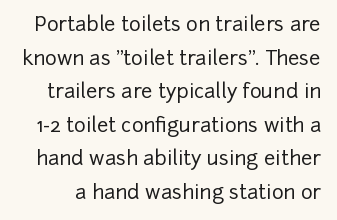
The image shows 20 px text type, upright; set normal line spacing (1.68x), normal letter spacing, not underlined.
